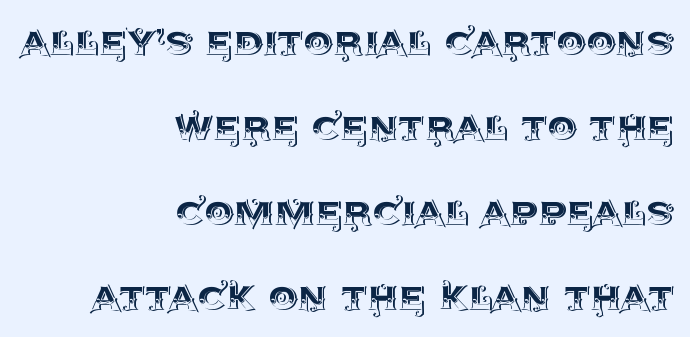
A roman cut, with each character standing at attention. The letters sit at their default tracking, neither squeezed nor spread. A bare baseline throughout the passage. Short and long lines alike share a common ending point at right. Looks like regular typesetting: each glyph gets only the width it needs.
